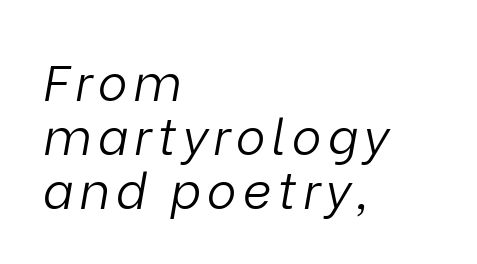
{"italic": "yes", "lean": "right", "slant_degrees": 9, "bold": "no", "weight": "light", "width": "normal", "stroke_contrast": "low", "x_height": "medium", "monospaced": "no", "underline": "no", "align": "left", "line_spacing": "tight", "line_spacing_ratio": 1.08, "glyph_px": 50}
